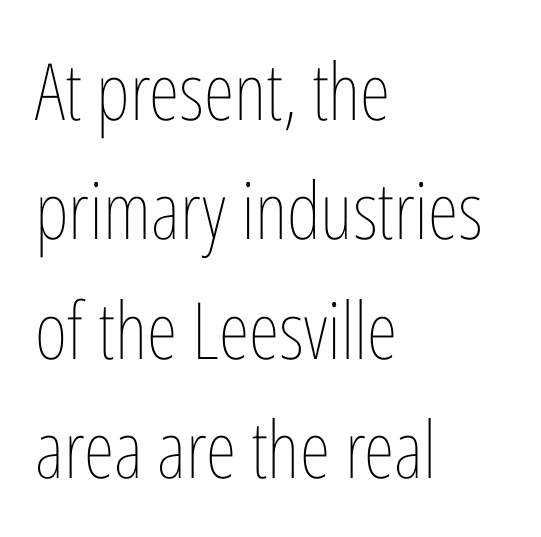
{"italic": "no", "bold": "no", "weight": "thin", "width": "condensed", "stroke_contrast": "low", "x_height": "medium", "monospaced": "no", "underline": "no", "align": "left", "line_spacing": "normal", "line_spacing_ratio": 1.51, "letter_spacing": "normal", "letter_spacing_em": 0.0, "glyph_px": 79}
